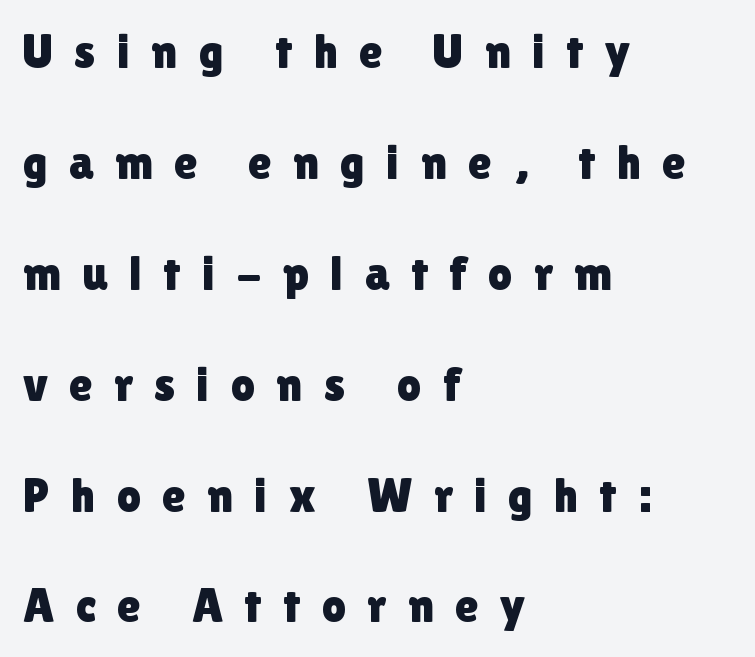
{"serif": "no", "italic": "no", "width": "normal", "x_height": "medium", "monospaced": "no", "underline": "no", "align": "left", "line_spacing": "loose", "line_spacing_ratio": 2.31, "letter_spacing": "wide", "letter_spacing_em": 0.44, "glyph_px": 48}
